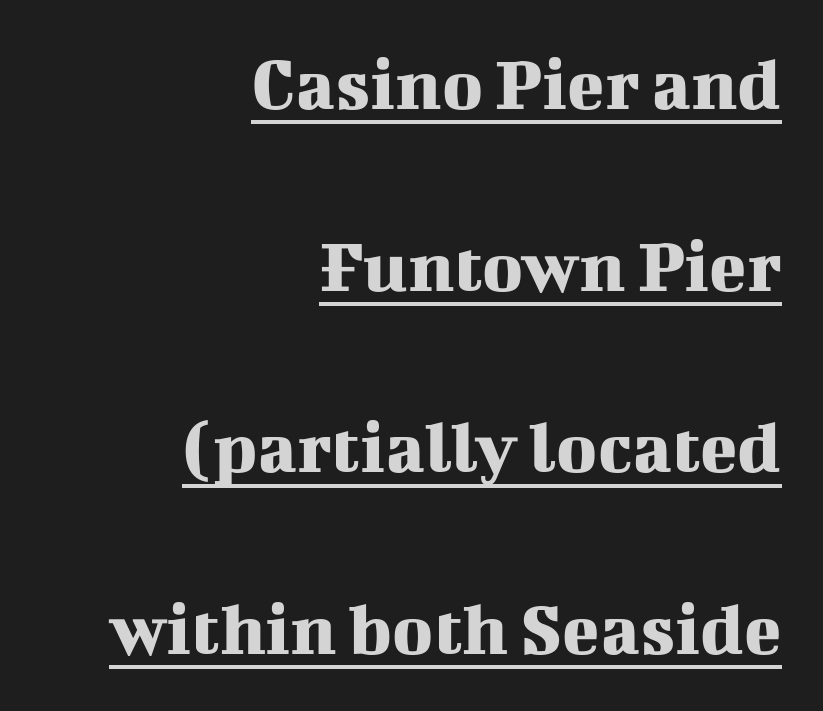
The image shows 77 px serif type, upright; set right-aligned, loose line spacing (2.36x), normal letter spacing, underlined; medium stroke contrast and a medium x-height.
